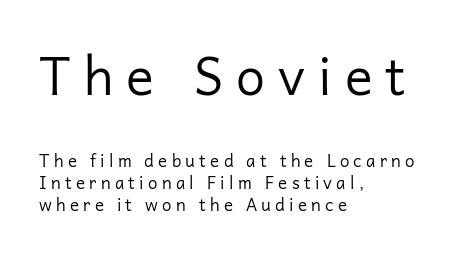
The more generous point size was reserved for the upper chunk. No chunkiness to these letters — they're not bold. The gaps between neighbouring characters are conspicuously large. The zone under the glyphs is completely vacant. Typographically, this falls in the sans-serif category. Tall strokes in this sample are plumb rather than angled.
